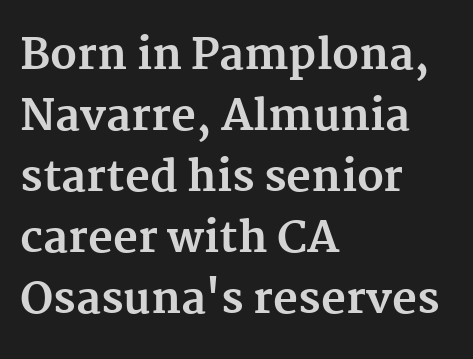
The image shows 43 px bold serif type, upright; set left-aligned, normal line spacing (1.42x), normal letter spacing, not underlined; medium stroke contrast and a medium x-height.
